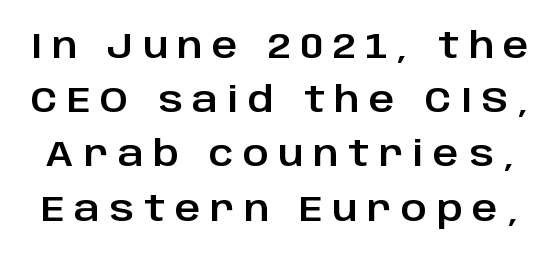
{"serif": "no", "italic": "no", "width": "normal", "stroke_contrast": "low", "x_height": "large", "monospaced": "no", "underline": "no", "line_spacing": "normal", "line_spacing_ratio": 1.55, "letter_spacing": "wide", "letter_spacing_em": 0.28, "glyph_px": 35}
